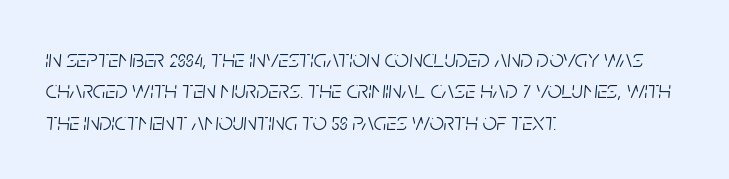
The image shows 25 px text type, italic (leaning right); set left-aligned, normal line spacing (1.26x), normal letter spacing, not underlined.
